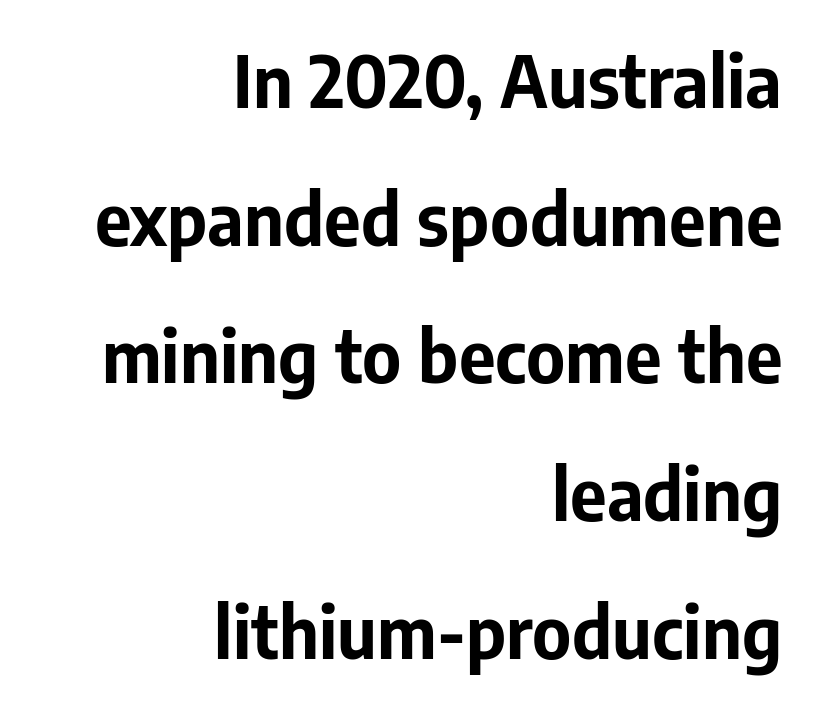
The face used here is proportionally spaced, like ordinary book or web type. Is the letter spacing exaggerated? No — it looks like the ordinary default. Typographically, this falls in the sans-serif category. The axis of the letterforms is exactly vertical. Does the weight exceed regular? Yes, all the way to bold. The rag falls on the left side of this text block.
